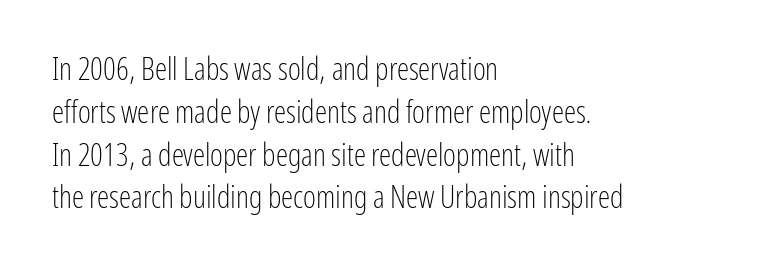
Quick note: underline off. Short note: letters normally spaced. Here the designer chose a conventional face with non-uniform glyph widths. The letters stand straight up with perfectly vertical stems.
